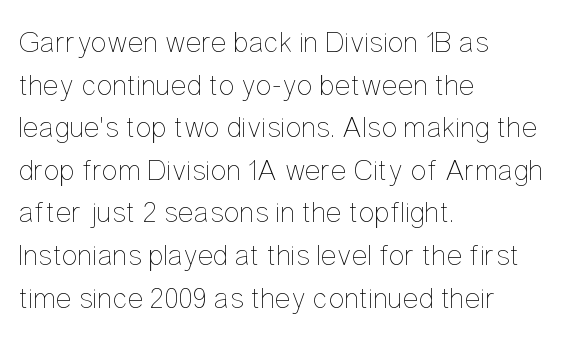
The image shows 30 px thin, condensed type, upright; set left-aligned, normal line spacing (1.42x), normal letter spacing, not underlined; low stroke contrast and a medium x-height.
